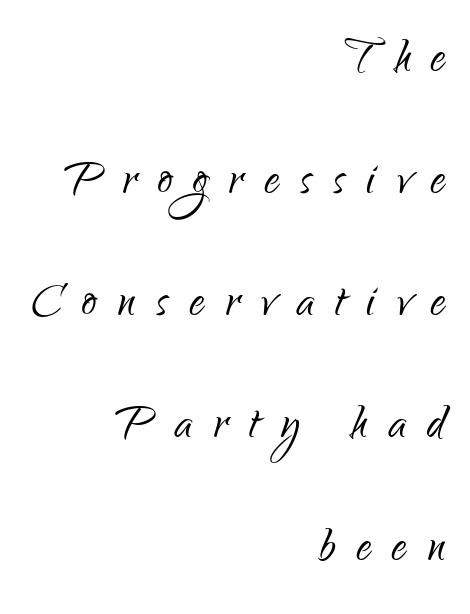
{"serif": "no", "bold": "no", "weight": "light", "width": "condensed", "stroke_contrast": "low", "x_height": "small", "monospaced": "no", "underline": "no", "align": "right", "line_spacing": "loose", "line_spacing_ratio": 2.07, "letter_spacing": "wide", "letter_spacing_em": 0.36, "glyph_px": 59}
